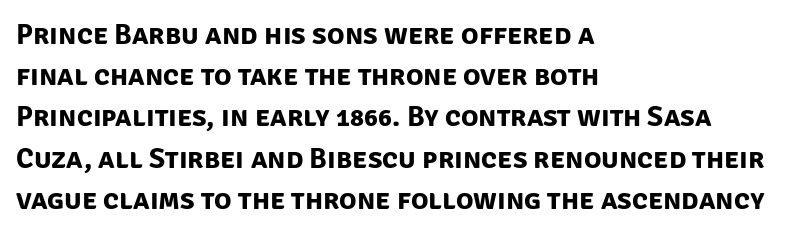
Tracking value appears to be zero — textbook default spacing. The type family on display is of the sans-serif kind. The passage is arranged the way most books set body copy — flush left. Summary of vertical rhythm: regular, with standard interline spacing. Weight check: bold — yes, fully.
